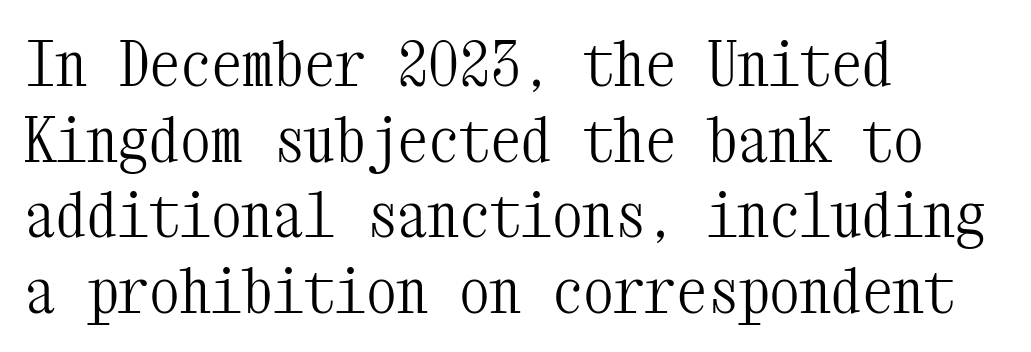
The image shows 62 px light, condensed serif type, upright, monospaced; set left-aligned, line spacing 1.22x, normal letter spacing, not underlined; medium stroke contrast and a medium x-height.
